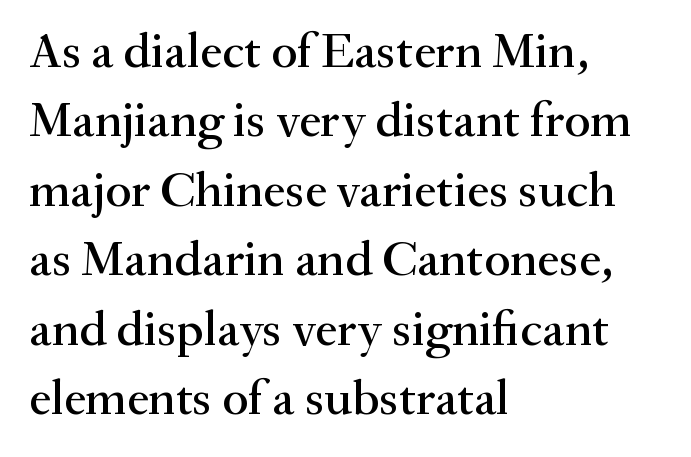
The space between consecutive lines is moderate. Characters follow at the spacing the type designer built in. Old-style or modern, the face here clearly has serifs. In terms of posture, this sample is upright. Where is the straight margin? On the left. Varying glyph widths throughout — classic text-font behaviour.
